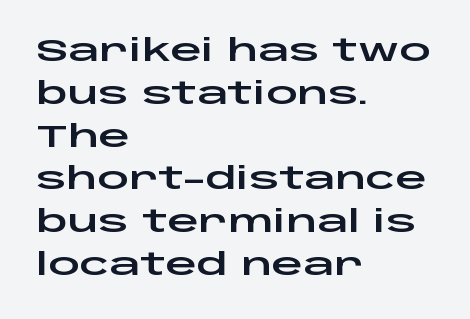
The image shows 31 px wide sans-serif type, upright; set left-aligned, normal line spacing (1.38x), normal letter spacing, not underlined; low stroke contrast and a large x-height.
